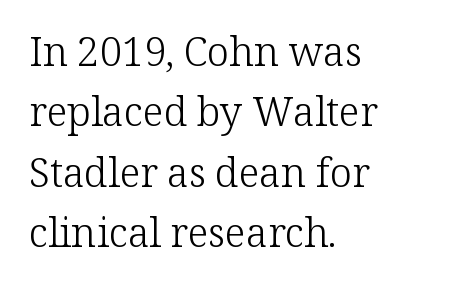
{"serif": "yes", "italic": "no", "bold": "no", "weight": "light", "width": "normal", "stroke_contrast": "low", "x_height": "medium", "monospaced": "no", "underline": "no", "align": "left", "line_spacing": "normal", "line_spacing_ratio": 1.51, "letter_spacing": "normal", "letter_spacing_em": 0.0, "glyph_px": 40}
